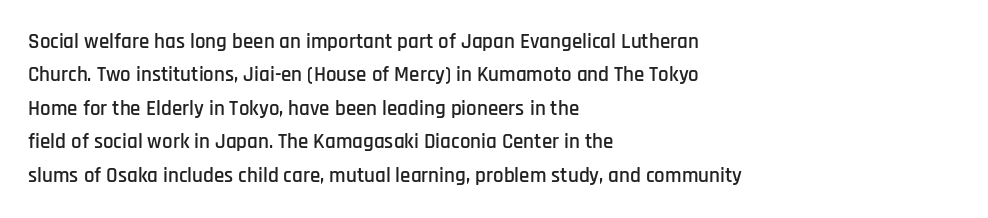
The image shows 21 px text type, upright; set left-aligned, normal line spacing (1.59x), normal letter spacing, not underlined.
